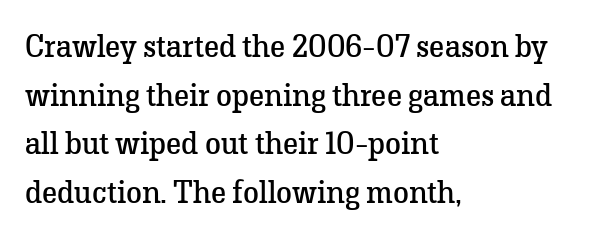
The image shows 32 px regular-weight serif type, upright; set left-aligned, normal line spacing (1.52x), normal letter spacing, not underlined; low stroke contrast and a medium x-height.
